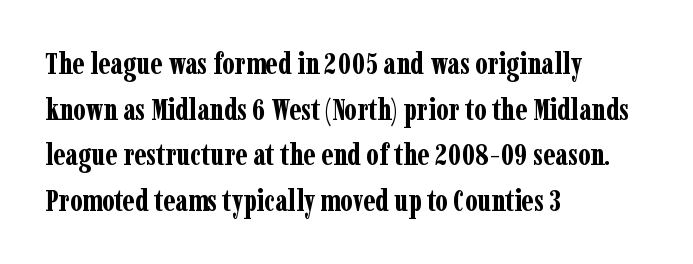
Yep, those are serifs on the letters. Between one letter and the next there's only the usual sliver of space. A full-strength bold gives these letters their thick strokes. The baseline area is clear.
